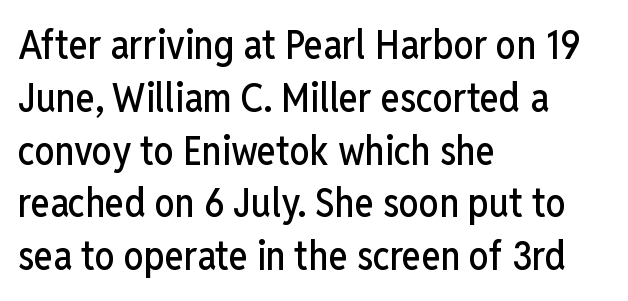
The image shows 40 px condensed sans-serif type, upright; set left-aligned, normal line spacing (1.32x), normal letter spacing, not underlined; low stroke contrast and a medium x-height.
